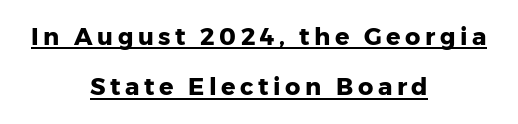
Q: Is the text bold? A: Yes.
Q: Is the text italic (slanted)? A: No, it is upright.
Q: Is the text underlined? A: Yes.
Q: How is the paragraph aligned? A: Centered.
Q: Is the spacing between lines tight, normal or loose? A: Loose.
